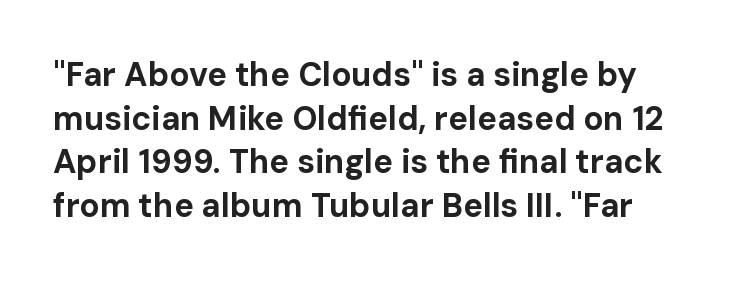
A sans-serif font was chosen for this passage. Look at the stroke-to-counter ratio: heavy, a bold. Words appear dense and cohesive because spacing is normal. Leading matches the norm, producing a regular column. Words float on clear page, feet unadorned. The letters stand straight up with perfectly vertical stems.
